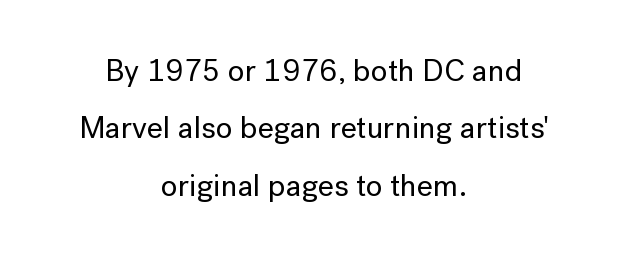
Plain, unruled lines of type. Type style note: lacks serifs. Note the varied advance widths — an 'i' is clearly narrower than an 'm'. Honestly, the letter spacing is just normal — you wouldn't notice it. Does the copy run flush right? No — it is centered line by line. It's the straight-up-and-down kind of type.
